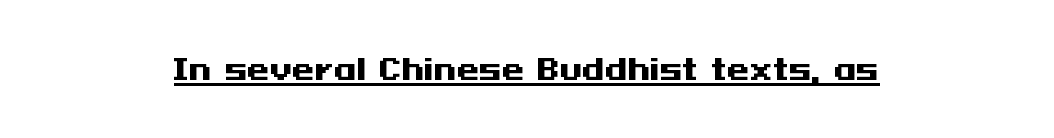
The image shows 29 px heavy, wide sans-serif type, upright; set centered, normal letter spacing, underlined; medium stroke contrast and a medium x-height.
